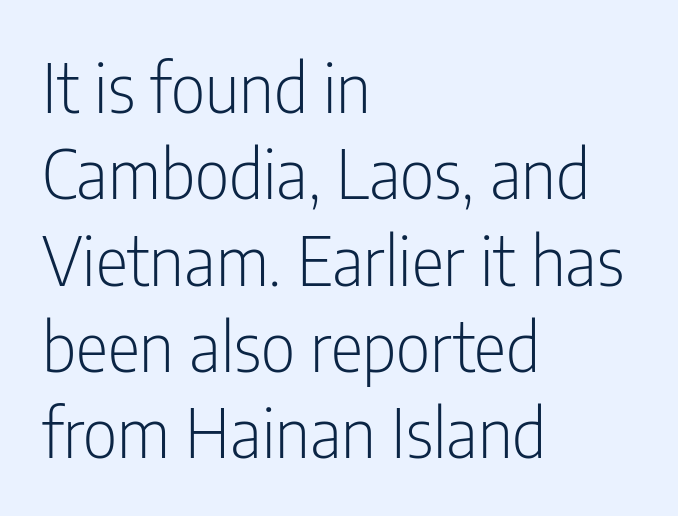
Q: Is the text bold? A: No.
Q: Is the text italic (slanted)? A: No, it is upright.
Q: Is the typeface a serif or a sans-serif typeface? A: Sans-serif.
Q: Is the text underlined? A: No.
Q: How is the paragraph aligned? A: Left-aligned.
Q: Is the spacing between letters normal or unusually wide? A: Normal.
Q: Is the spacing between lines tight, normal or loose? A: Normal.
Q: Width (condensed, normal, or wide)? A: Condensed.
Q: Stroke contrast? A: Low.
Q: x-height? A: Medium.
Q: Monospaced? A: No.
